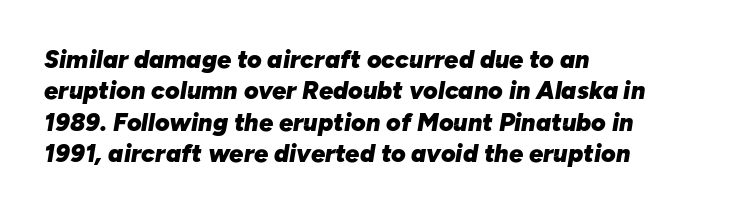
Q: Is the text bold? A: Yes.
Q: Is the text italic (slanted)? A: Yes, it leans right by about 10 degrees.
Q: Is the text underlined? A: No.
Q: How is the paragraph aligned? A: Left-aligned.
Q: Is the spacing between letters normal or unusually wide? A: Normal.
Q: Is the spacing between lines tight, normal or loose? A: Normal.
